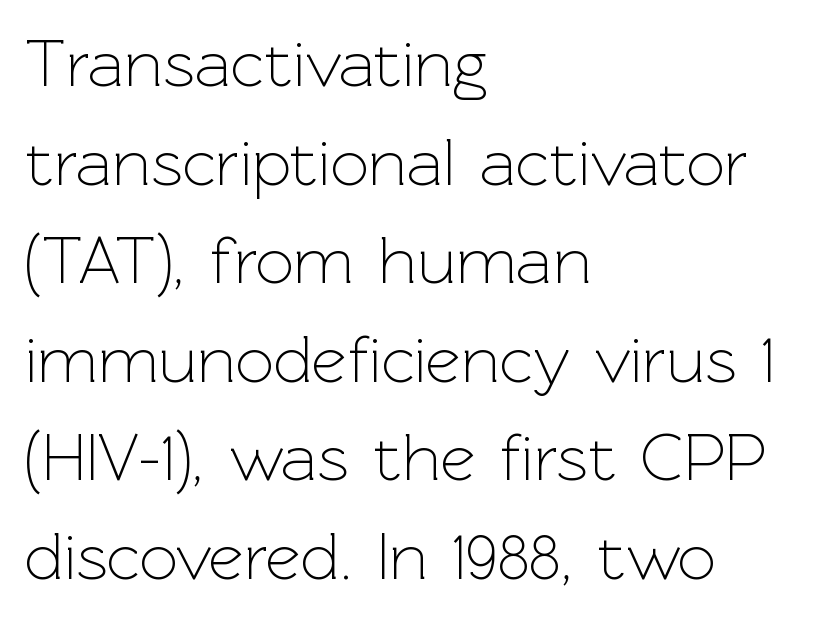
Look at the bottom of the vertical strokes: they stop flat, with no serifs. If you drew a line through each stem, it would be perfectly vertical. Tracking here is standard; glyphs follow each other at the usual distance. Check under the words: just untouched page.
